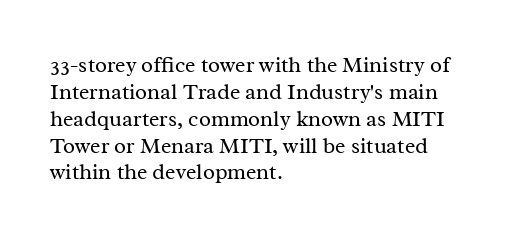
The image shows 22 px text type, upright; set left-aligned, line spacing 1.22x, normal letter spacing, not underlined.
